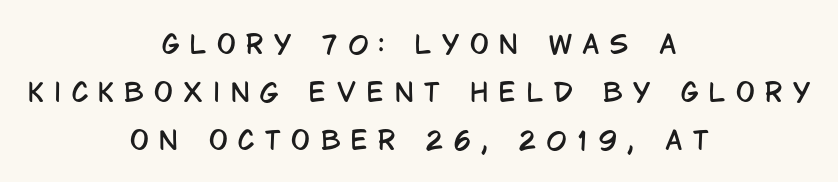
{"italic": "no", "underline": "no", "align": "center", "line_spacing": "loose", "line_spacing_ratio": 1.93, "letter_spacing": "wide", "letter_spacing_em": 0.43, "glyph_px": 25}
